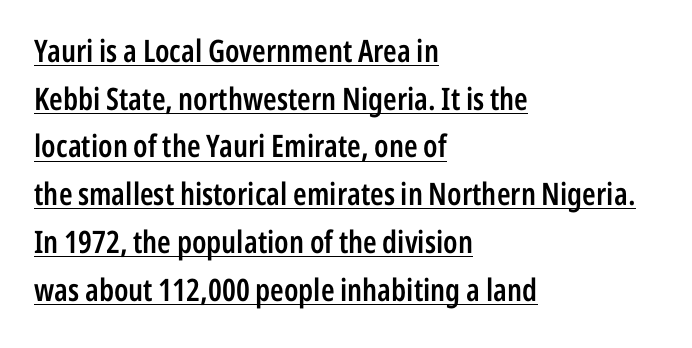
Q: Is the text bold? A: Semi-bold.
Q: Is the text italic (slanted)? A: No, it is upright.
Q: Is the typeface a serif or a sans-serif typeface? A: Sans-serif.
Q: Is the text underlined? A: Yes.
Q: How is the paragraph aligned? A: Left-aligned.
Q: Is the spacing between letters normal or unusually wide? A: Normal.
Q: Is the spacing between lines tight, normal or loose? A: Normal.
Q: Width (condensed, normal, or wide)? A: Condensed.
Q: Stroke contrast? A: Low.
Q: x-height? A: Medium.
Q: Monospaced? A: No.
